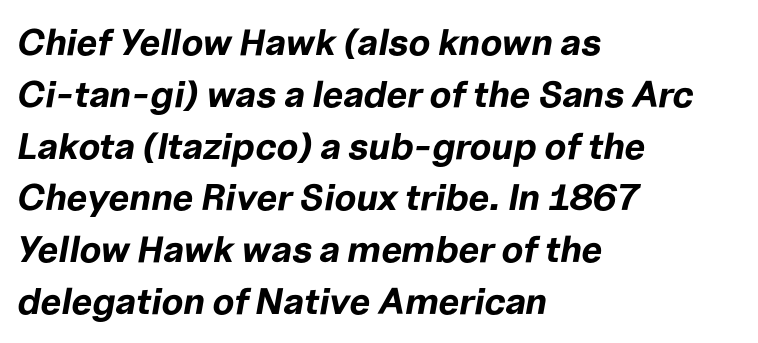
The passage shown is typed in a proportional face where columns would drift. Clear beneath every line of the passage. One-word summary of the alignment: left. Slanted lettering throughout.
